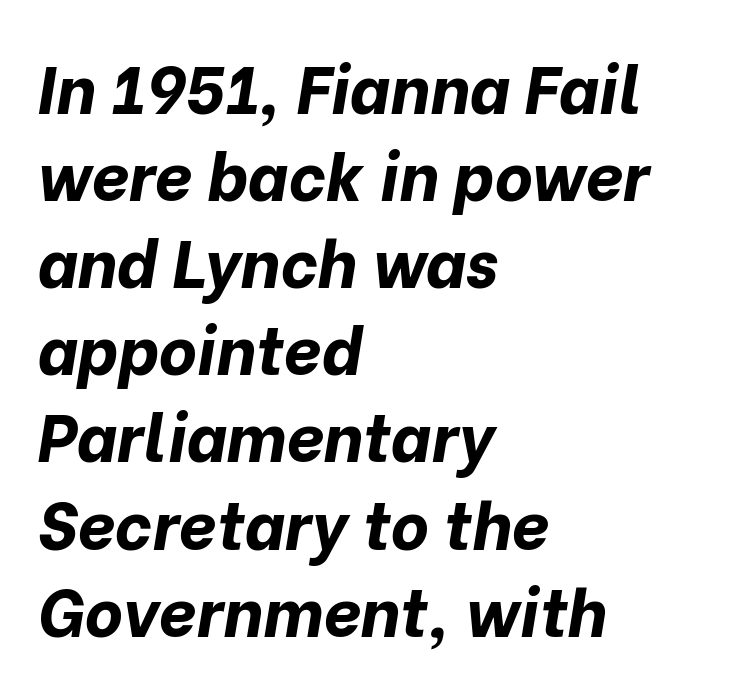
The image shows 66 px bold type, italic (leaning right); set left-aligned, normal line spacing (1.32x), normal letter spacing, not underlined; low stroke contrast and a medium x-height.
